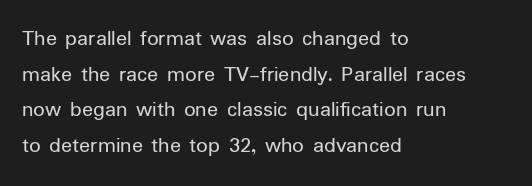
{"italic": "no", "bold": "no", "underline": "no", "align": "left", "line_spacing": "normal", "line_spacing_ratio": 1.55, "letter_spacing": "normal", "letter_spacing_em": 0.0, "glyph_px": 23}
